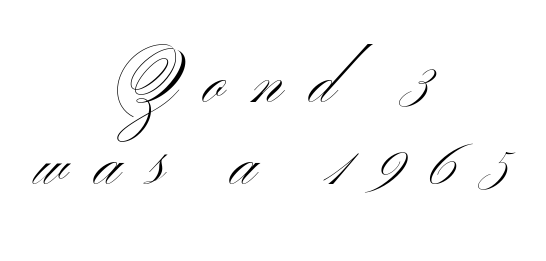
The image shows 67 px light, wide sans-serif type; set centered, line spacing 1.23x, unusually wide letter spacing (+0.41 em), not underlined; medium stroke contrast and a small x-height.
